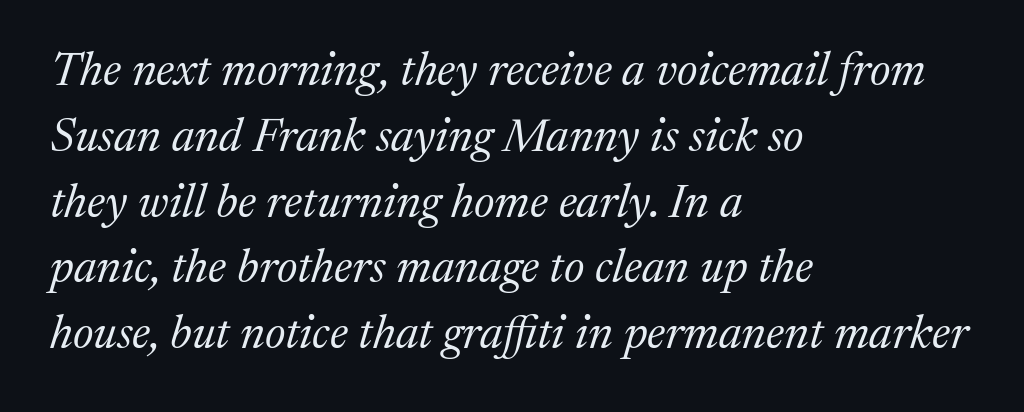
{"serif": "yes", "italic": "yes", "lean": "right", "slant_degrees": 17, "bold": "no", "weight": "regular", "width": "normal", "stroke_contrast": "medium", "x_height": "medium", "monospaced": "no", "underline": "no", "align": "left", "line_spacing": "normal", "line_spacing_ratio": 1.4, "letter_spacing": "normal", "letter_spacing_em": 0.0, "glyph_px": 47}
